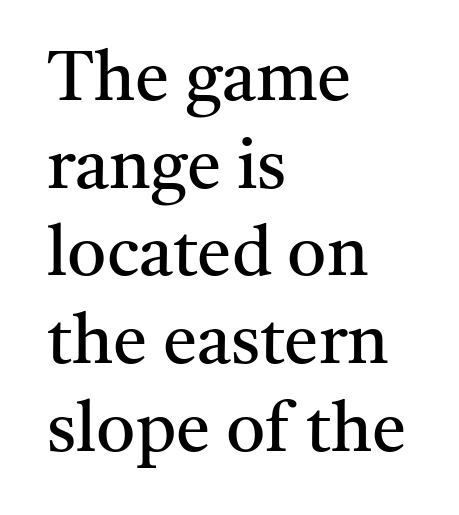
The image shows 69 px regular-weight serif type, upright; set left-aligned, normal line spacing (1.27x), normal letter spacing, not underlined; medium stroke contrast and a medium x-height.
